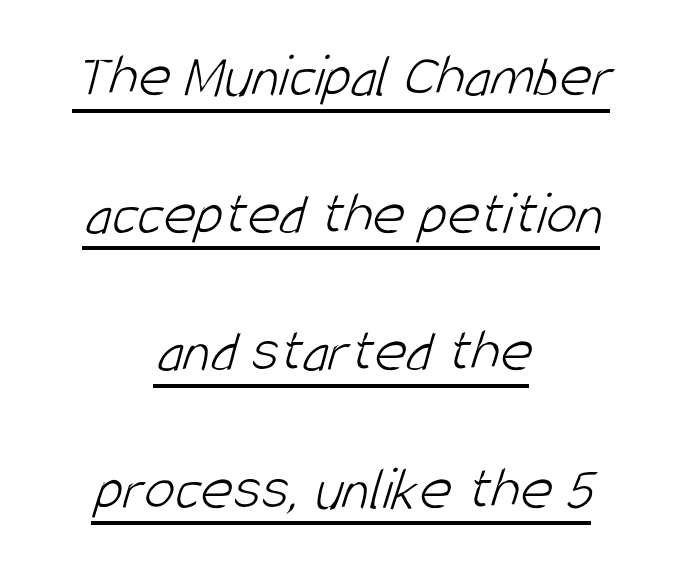
Q: Is the text bold? A: No.
Q: Is the typeface a serif or a sans-serif typeface? A: Sans-serif.
Q: Is the text underlined? A: Yes.
Q: How is the paragraph aligned? A: Centered.
Q: Is the spacing between letters normal or unusually wide? A: Normal.
Q: Is the spacing between lines tight, normal or loose? A: Loose.
Q: Width (condensed, normal, or wide)? A: Condensed.
Q: Stroke contrast? A: Low.
Q: x-height? A: Large.
Q: Monospaced? A: No.
